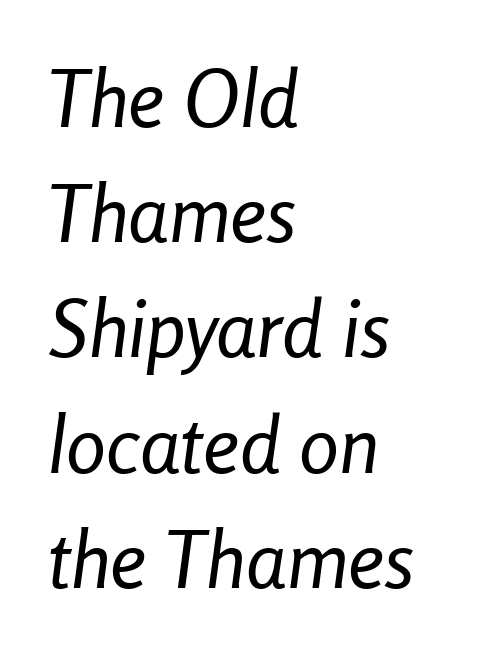
{"italic": "yes", "lean": "right", "slant_degrees": 8, "bold": "no", "weight": "regular", "width": "condensed", "stroke_contrast": "low", "x_height": "medium", "monospaced": "no", "underline": "no", "align": "left", "line_spacing": "normal", "line_spacing_ratio": 1.44, "letter_spacing": "normal", "letter_spacing_em": 0.0, "glyph_px": 80}
